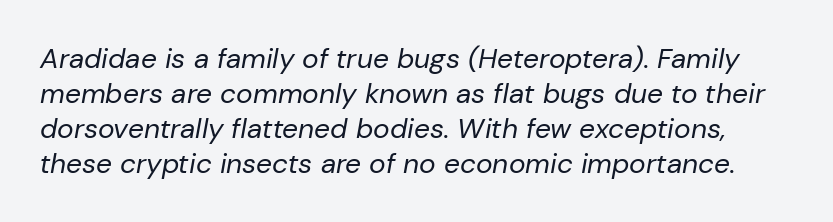
The image shows 28 px regular-weight type, italic (leaning right); set normal line spacing (1.25x), normal letter spacing, not underlined; low stroke contrast and a medium x-height.
